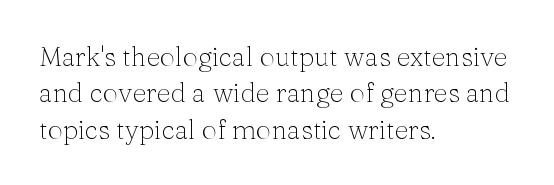
{"italic": "no", "bold": "no", "underline": "no", "align": "left", "line_spacing": "normal", "line_spacing_ratio": 1.35, "letter_spacing": "normal", "letter_spacing_em": 0.0, "glyph_px": 27}
